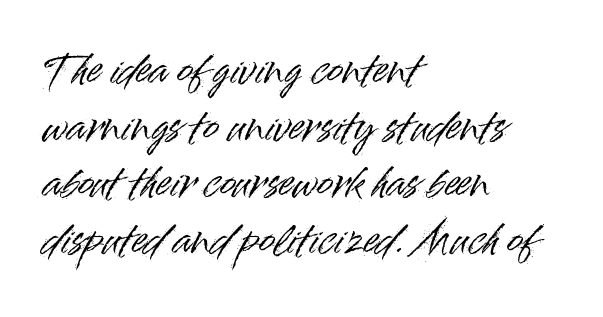
The strip under each line holds only bare page. Here the designer chose a conventional face with non-uniform glyph widths. Tracking value appears to be zero — textbook default spacing. The text was rendered using a sans face with plain stroke endings. The line-height multiplier appears to be the usual default.
